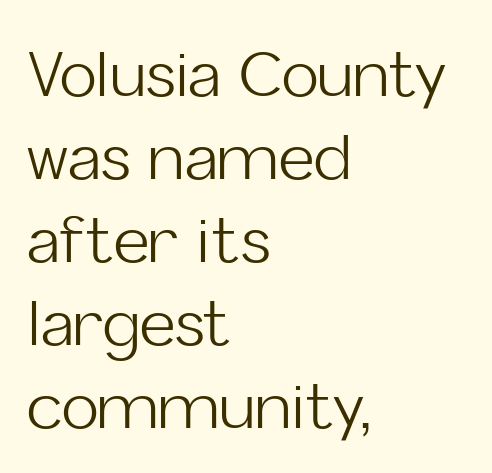
The image shows 62 px light sans-serif type, upright; set left-aligned, normal line spacing (1.34x), normal letter spacing, not underlined; low stroke contrast and a medium x-height.
